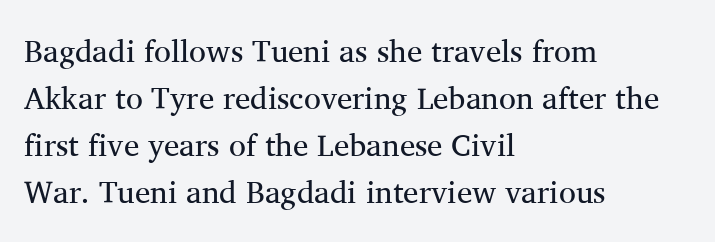
Q: Is the text bold? A: No.
Q: Is the text italic (slanted)? A: No, it is upright.
Q: Is the typeface a serif or a sans-serif typeface? A: Serif.
Q: Is the text underlined? A: No.
Q: How is the paragraph aligned? A: Left-aligned.
Q: Is the spacing between letters normal or unusually wide? A: Normal.
Q: Is the spacing between lines tight, normal or loose? A: Normal.
Q: Width (condensed, normal, or wide)? A: Normal.
Q: Stroke contrast? A: Medium.
Q: x-height? A: Medium.
Q: Monospaced? A: No.
